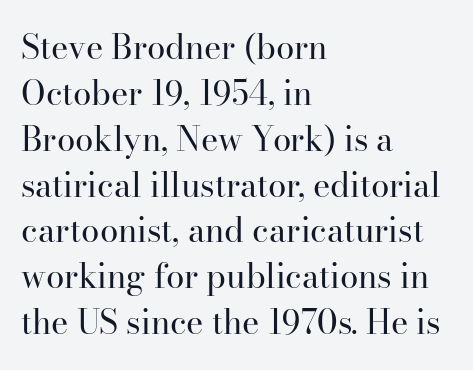
Q: Is the text bold? A: No.
Q: Is the text italic (slanted)? A: No, it is upright.
Q: Is the typeface a serif or a sans-serif typeface? A: Serif.
Q: Is the text underlined? A: No.
Q: How is the paragraph aligned? A: Left-aligned.
Q: Is the spacing between letters normal or unusually wide? A: Normal.
Q: Is the spacing between lines tight, normal or loose? A: Normal.
Q: Width (condensed, normal, or wide)? A: Normal.
Q: Stroke contrast? A: High.
Q: x-height? A: Small.
Q: Monospaced? A: No.
